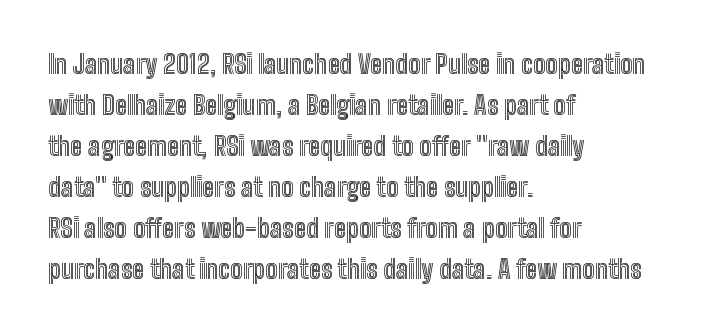
Descenders hang freely into open space. The font's upright variant was chosen for this text. Alignment: flush left. Leading: standard. The letterforms sit shoulder to shoulder at normal distance.
